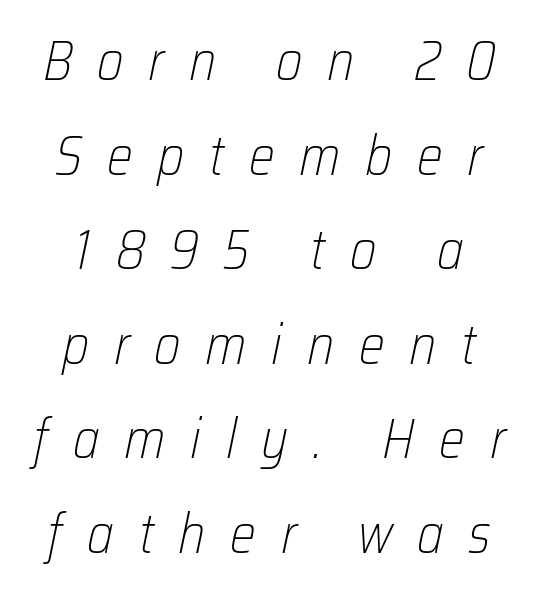
The typography opts for an oblique posture over an upright one. Do the characters align in a grid? No, the font is proportional. Does the copy run flush right? No — it is centered line by line. Weight: regular or lighter.
